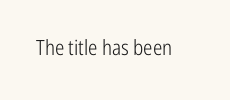
{"italic": "no", "bold": "no", "underline": "no", "letter_spacing": "normal", "letter_spacing_em": 0.0, "glyph_px": 21}
